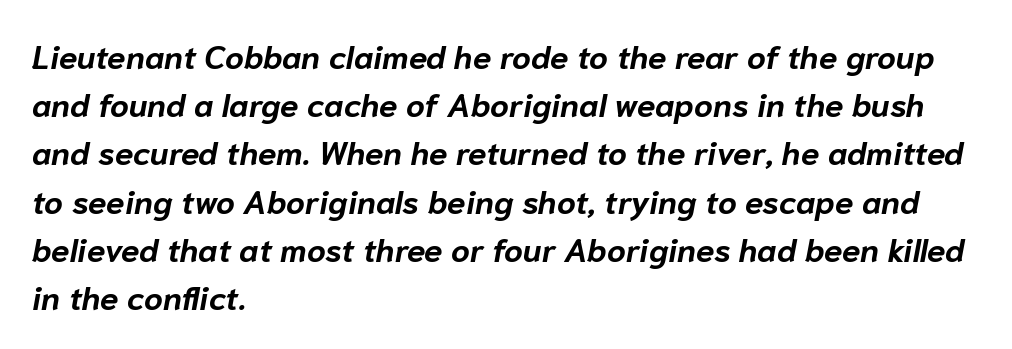
{"italic": "yes", "lean": "right", "slant_degrees": 10, "bold": "yes", "weight": "bold", "width": "normal", "stroke_contrast": "low", "x_height": "medium", "monospaced": "no", "underline": "no", "align": "left", "line_spacing": "normal", "line_spacing_ratio": 1.46, "letter_spacing": "normal", "letter_spacing_em": 0.0, "glyph_px": 33}
